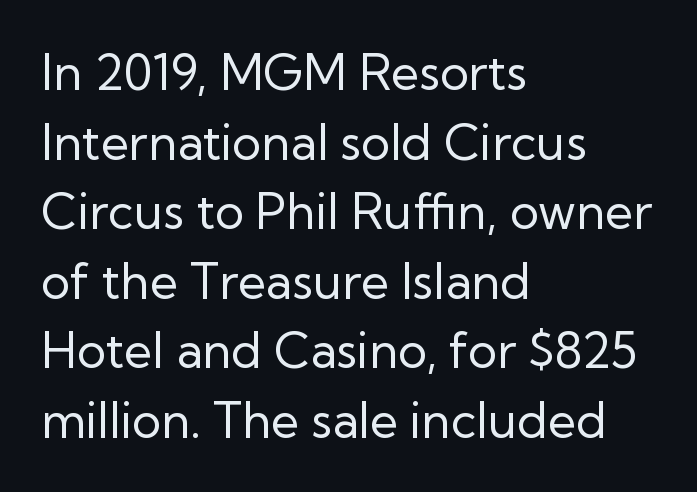
{"serif": "no", "italic": "no", "bold": "no", "weight": "regular", "width": "normal", "stroke_contrast": "low", "x_height": "medium", "monospaced": "no", "underline": "no", "align": "left", "line_spacing": "normal", "line_spacing_ratio": 1.42, "letter_spacing": "normal", "letter_spacing_em": 0.0, "glyph_px": 49}
